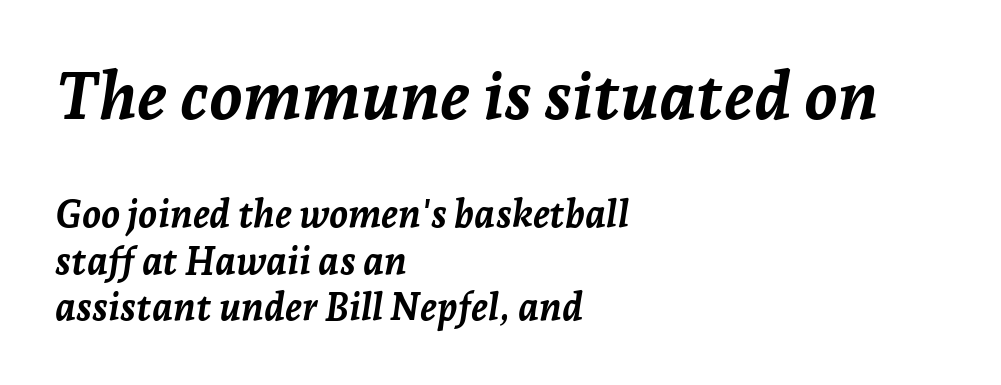
The image shows 67 px semibold type, italic (leaning right); set left-aligned, line spacing 1.23x, normal letter spacing, not underlined; the first (top) block is 1.76x larger; low stroke contrast and a medium x-height.
